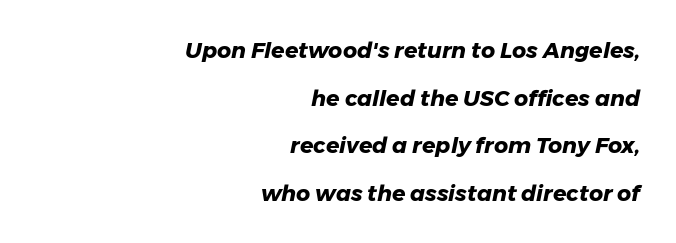
A dark, heavy texture on the line: the type is bold. The block of text is sparse from top to bottom, with ample space between rows. Nothing unusual about the tracking: characters are spaced as the font intends. A student would call this right alignment; a typographer would say flush right, rag left. The text carries the slant typical of an italic or oblique font.
